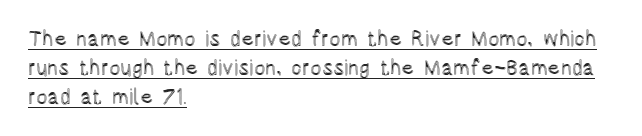
{"italic": "no", "underline": "yes", "align": "left", "line_spacing": "normal", "line_spacing_ratio": 1.37, "letter_spacing": "normal", "letter_spacing_em": 0.0, "glyph_px": 21}
